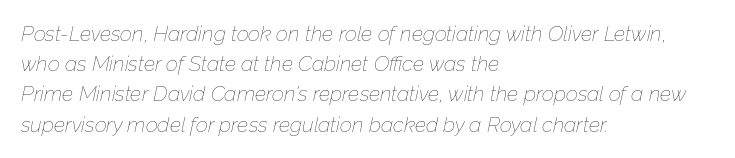
The image shows 21 px text type, italic (leaning right); set left-aligned, normal line spacing (1.44x), normal letter spacing, not underlined.
